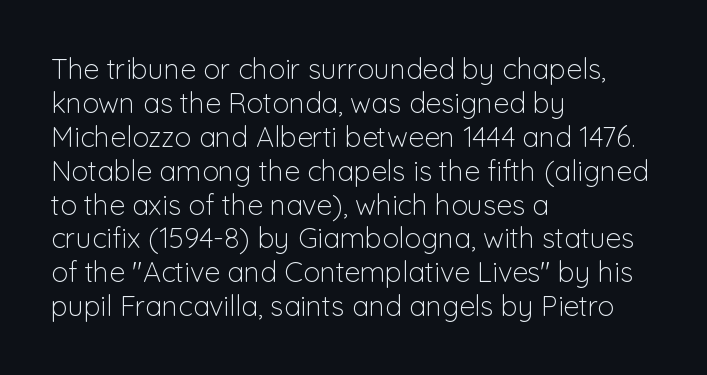
The image shows 28 px light sans-serif type, upright; set left-aligned, line spacing 1.21x, normal letter spacing, not underlined; low stroke contrast and a medium x-height.
